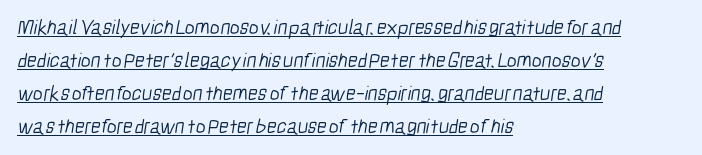
{"bold": "no", "underline": "yes", "align": "left", "line_spacing": "normal", "line_spacing_ratio": 1.57, "letter_spacing": "normal", "letter_spacing_em": 0.0, "glyph_px": 21}
